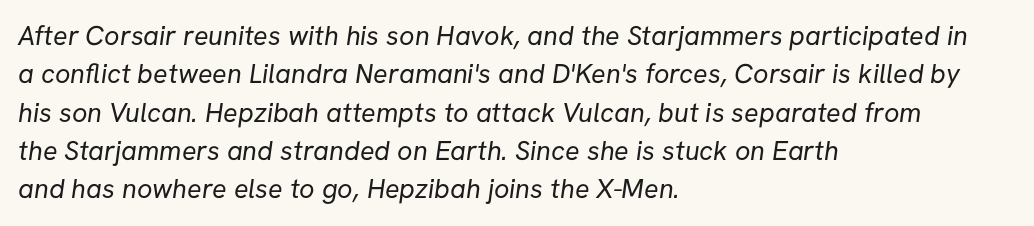
{"bold": "no", "underline": "no", "align": "left", "line_spacing": "normal", "line_spacing_ratio": 1.42, "letter_spacing": "normal", "letter_spacing_em": 0.0, "glyph_px": 27}
